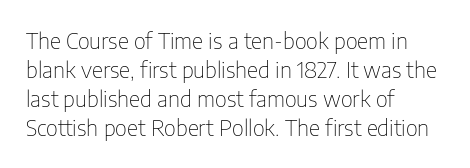
Tall strokes in this sample are plumb rather than angled. The passage shown has conventional tracking throughout. Every row of glyphs begins at an identical x-position on the left. A normal amount of white space separates one row of letters from the next. Type without underlining.
